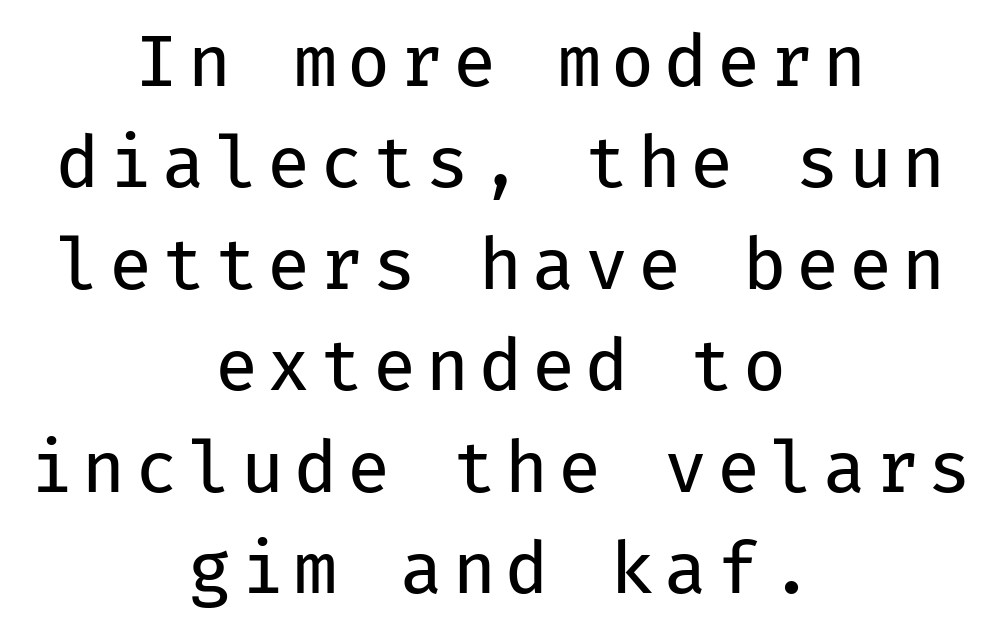
A typesetter would mark this as roman, not italic. The block of text has a typical density, with ordinary space between rows. Letterform terminals end flat and unadorned throughout the passage. Think of a typewriter: that constant character pitch is what you see here. Caption: face not bold, strokes unweighted. The paragraph shown floats in the horizontal middle.
